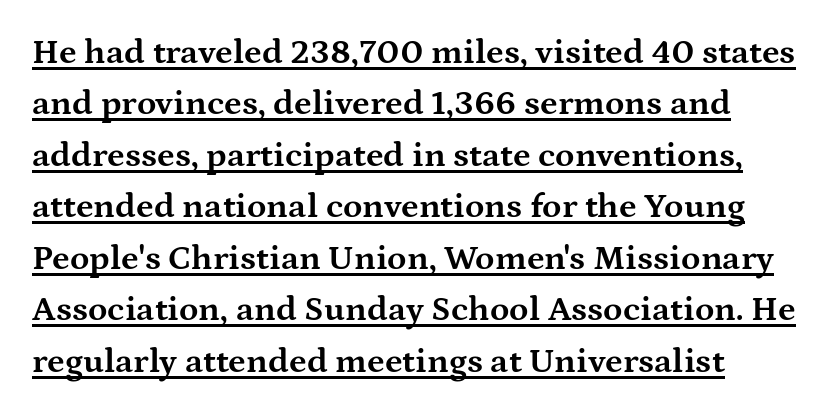
Q: Is the text bold? A: Yes.
Q: Is the text italic (slanted)? A: No, it is upright.
Q: Is the typeface a serif or a sans-serif typeface? A: Serif.
Q: Is the text underlined? A: Yes.
Q: How is the paragraph aligned? A: Left-aligned.
Q: Is the spacing between letters normal or unusually wide? A: Normal.
Q: Is the spacing between lines tight, normal or loose? A: Normal.
Q: Width (condensed, normal, or wide)? A: Wide.
Q: Stroke contrast? A: Medium.
Q: x-height? A: Medium.
Q: Monospaced? A: No.
